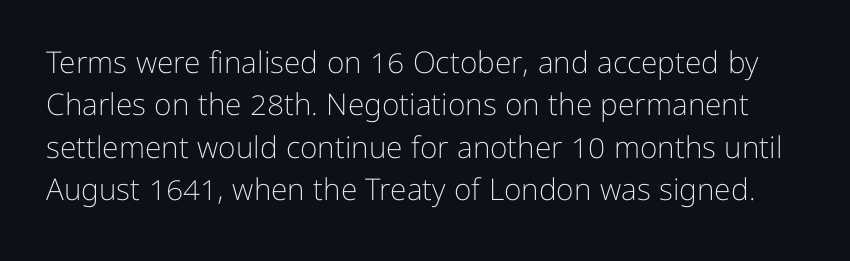
Q: Is the text bold? A: No.
Q: Is the text italic (slanted)? A: No, it is upright.
Q: Is the typeface a serif or a sans-serif typeface? A: Sans-serif.
Q: Is the text underlined? A: No.
Q: Is the spacing between letters normal or unusually wide? A: Normal.
Q: Is the spacing between lines tight, normal or loose? A: Normal.
Q: Width (condensed, normal, or wide)? A: Normal.
Q: Stroke contrast? A: Low.
Q: x-height? A: Medium.
Q: Monospaced? A: No.
